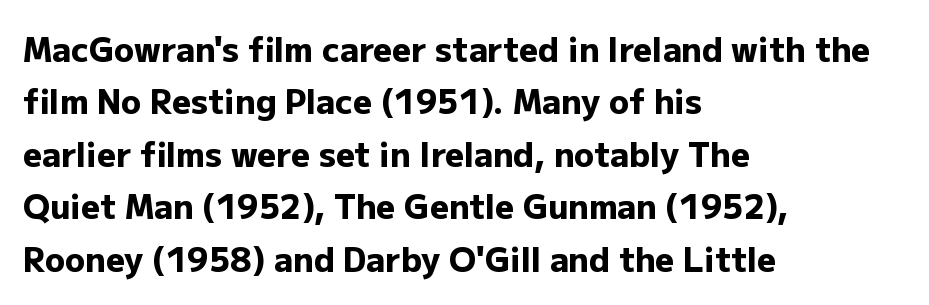
Which margin do the lines hug? The left one — the right edge is uneven. One glance says typical: line gaps are just what's usual. What weight is shown? A full bold with thick strokes. The typeface chosen for these lines omits serifs. This is roman type, the default non-slanted kind. Default kerning and tracking; the words read as compact shapes.
